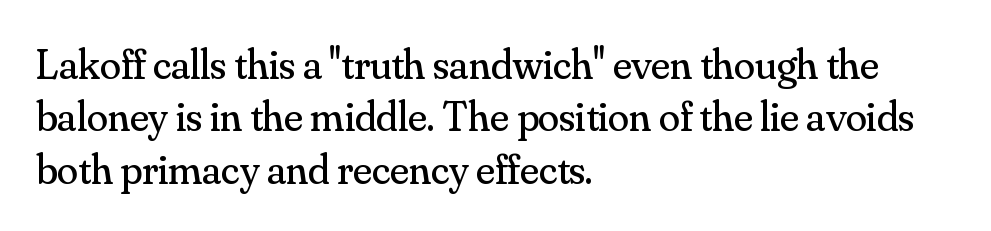
The image shows 43 px regular-weight serif type, upright; set left-aligned, line spacing 1.22x, normal letter spacing, not underlined; medium stroke contrast and a small x-height.
